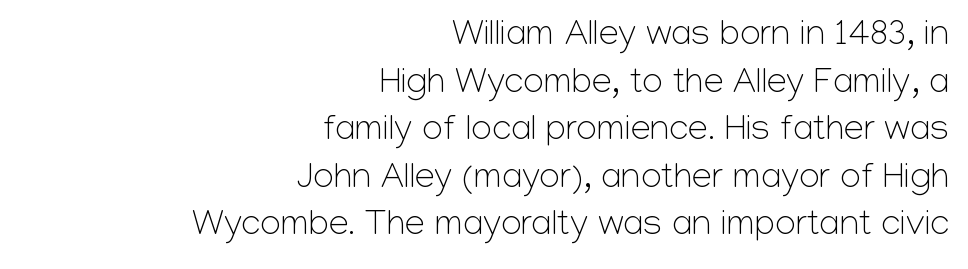
The image shows 36 px light sans-serif type, upright; set right-aligned, normal line spacing (1.32x), normal letter spacing, not underlined; low stroke contrast and a medium x-height.
